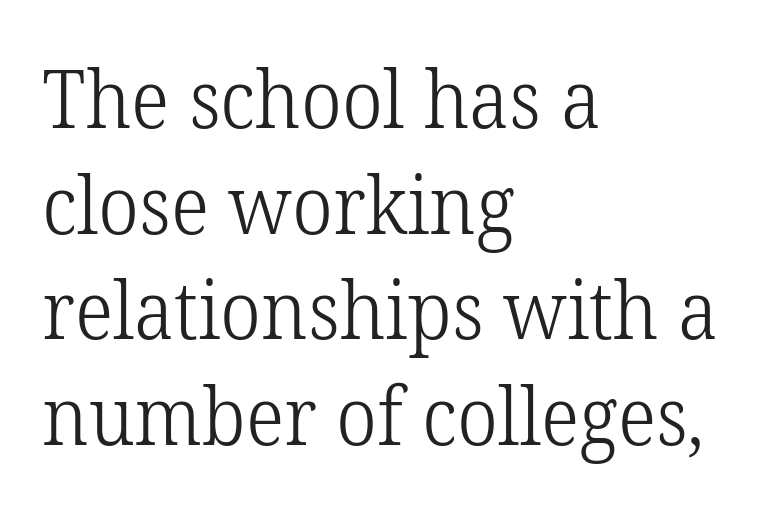
Q: Is the text bold? A: No.
Q: Is the text italic (slanted)? A: No, it is upright.
Q: Is the typeface a serif or a sans-serif typeface? A: Serif.
Q: Is the text underlined? A: No.
Q: How is the paragraph aligned? A: Left-aligned.
Q: Is the spacing between letters normal or unusually wide? A: Normal.
Q: Is the spacing between lines tight, normal or loose? A: Normal.
Q: Width (condensed, normal, or wide)? A: Normal.
Q: Stroke contrast? A: Low.
Q: x-height? A: Medium.
Q: Monospaced? A: No.
